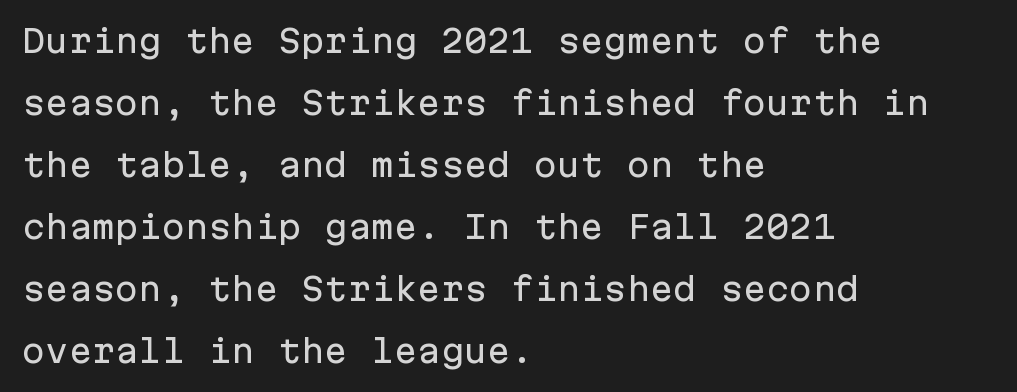
The image shows 31 px sans-serif type, upright, monospaced; set left-aligned, loose line spacing (2.0x), normal letter spacing, not underlined; low stroke contrast and a medium x-height.
